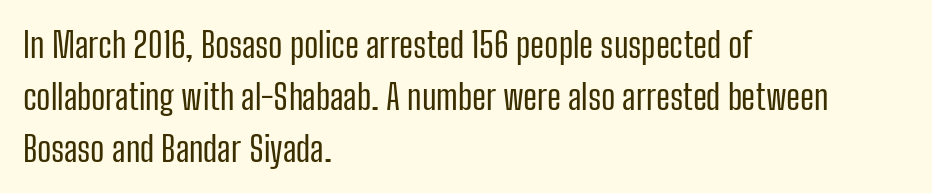
{"serif": "no", "italic": "no", "bold": "no", "weight": "regular", "width": "condensed", "stroke_contrast": "low", "x_height": "medium", "monospaced": "no", "underline": "no", "align": "left", "line_spacing": "normal", "line_spacing_ratio": 1.48, "letter_spacing": "normal", "letter_spacing_em": 0.0, "glyph_px": 35}
